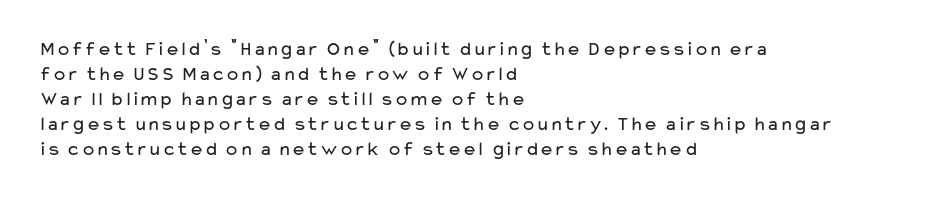
Underline: absent. These glyphs show unthickened strokes, regular width or finer. The leading is moderate, giving the passage an even texture. Upright lettering throughout.
